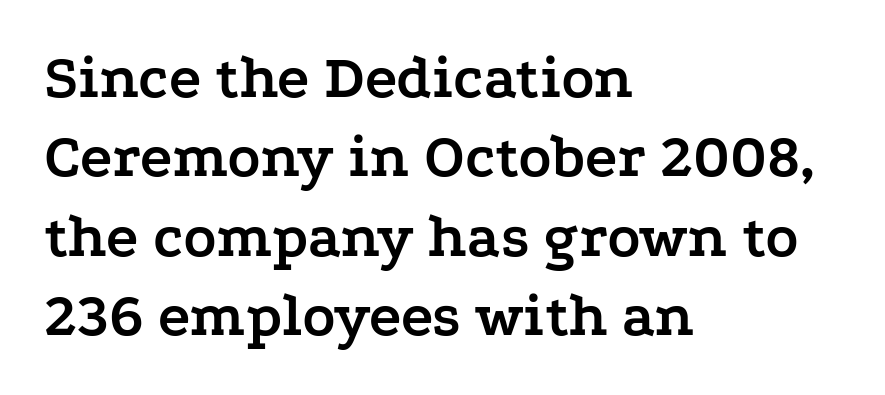
Q: Is the text bold? A: Yes.
Q: Is the text italic (slanted)? A: No, it is upright.
Q: Is the typeface a serif or a sans-serif typeface? A: Serif.
Q: Is the text underlined? A: No.
Q: How is the paragraph aligned? A: Left-aligned.
Q: Is the spacing between letters normal or unusually wide? A: Normal.
Q: Is the spacing between lines tight, normal or loose? A: Normal.
Q: Width (condensed, normal, or wide)? A: Wide.
Q: Stroke contrast? A: Low.
Q: x-height? A: Medium.
Q: Monospaced? A: No.
